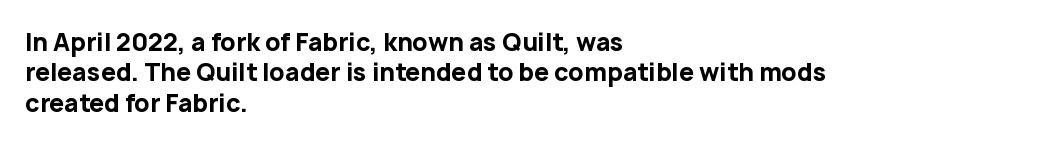
{"italic": "no", "bold": "yes", "underline": "no", "align": "left", "line_spacing": "normal", "line_spacing_ratio": 1.27, "letter_spacing": "normal", "letter_spacing_em": 0.0, "glyph_px": 24}
